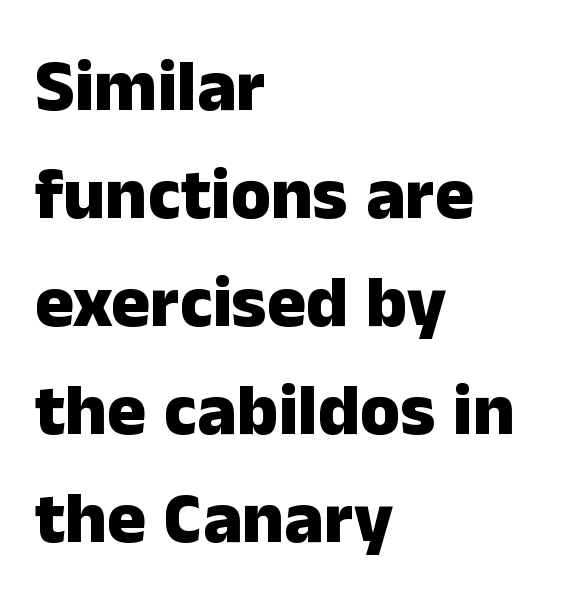
Q: Is the text bold? A: Yes.
Q: Is the text italic (slanted)? A: No, it is upright.
Q: Is the typeface a serif or a sans-serif typeface? A: Sans-serif.
Q: Is the text underlined? A: No.
Q: How is the paragraph aligned? A: Left-aligned.
Q: Is the spacing between letters normal or unusually wide? A: Normal.
Q: Is the spacing between lines tight, normal or loose? A: Normal.
Q: Width (condensed, normal, or wide)? A: Normal.
Q: Stroke contrast? A: Low.
Q: x-height? A: Medium.
Q: Monospaced? A: No.
